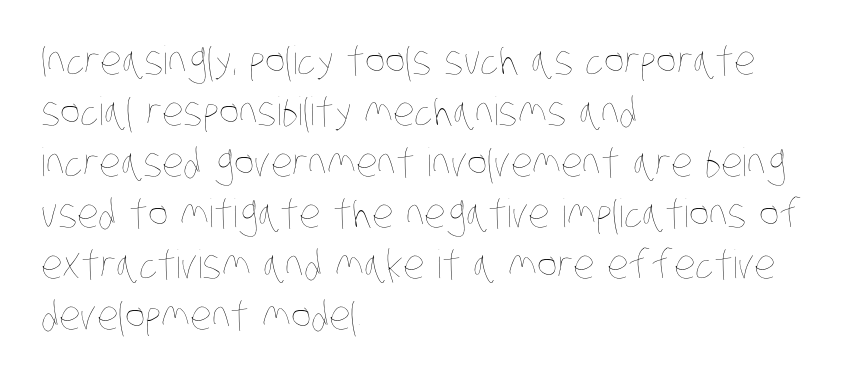
Nobody touched the tracking dial on this one. Spacing verdict: proportional, widths tailored to each character. In terms of leading, this rendering sits right in the middle. Reading down the block, your eye returns to a fixed left position each line. Weight: regular or lighter.
